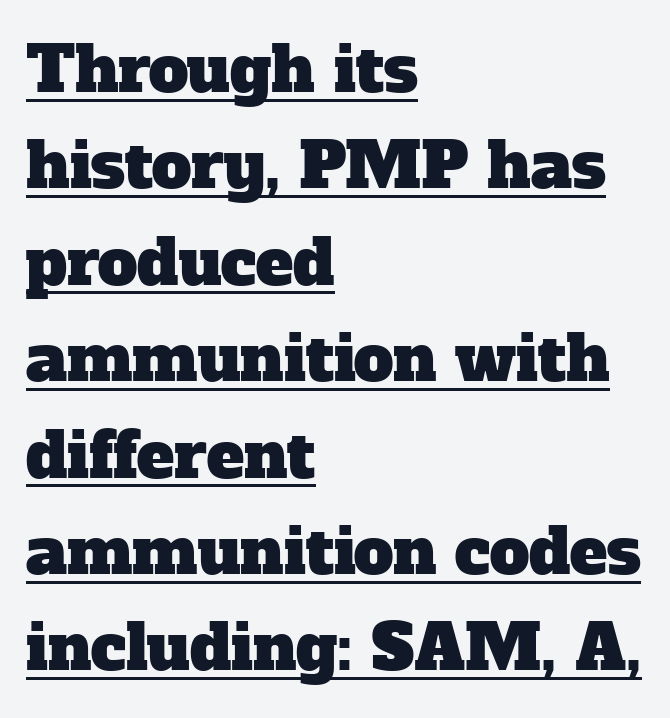
Q: Is the typeface a serif or a sans-serif typeface? A: Serif.
Q: Is the text underlined? A: Yes.
Q: How is the paragraph aligned? A: Left-aligned.
Q: Is the spacing between letters normal or unusually wide? A: Normal.
Q: Is the spacing between lines tight, normal or loose? A: Normal.
Q: Width (condensed, normal, or wide)? A: Normal.
Q: Stroke contrast? A: Low.
Q: x-height? A: Medium.
Q: Monospaced? A: No.
